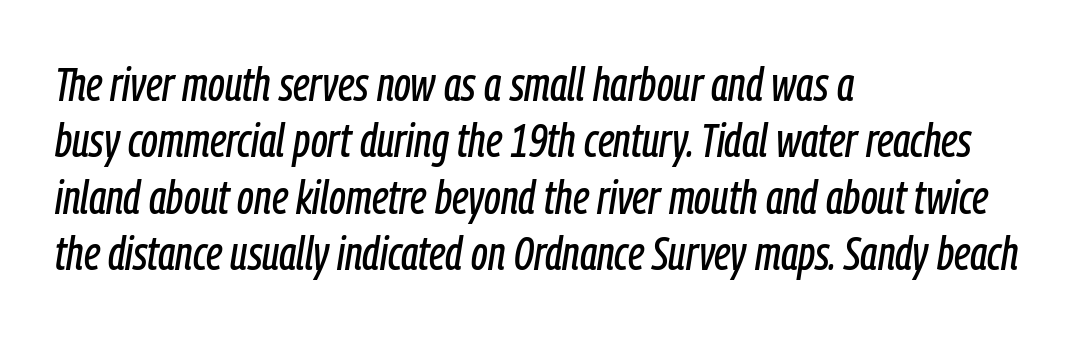
Q: Is the text italic (slanted)? A: Yes, it leans right by about 9 degrees.
Q: Is the text underlined? A: No.
Q: How is the paragraph aligned? A: Left-aligned.
Q: Is the spacing between letters normal or unusually wide? A: Normal.
Q: Width (condensed, normal, or wide)? A: Condensed.
Q: Stroke contrast? A: Low.
Q: x-height? A: Medium.
Q: Monospaced? A: No.
